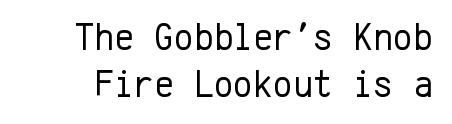
{"serif": "no", "italic": "no", "bold": "no", "weight": "regular", "width": "normal", "stroke_contrast": "low", "x_height": "medium", "monospaced": "yes", "underline": "no", "line_spacing_ratio": 1.23, "letter_spacing": "normal", "letter_spacing_em": 0.0, "glyph_px": 38}
